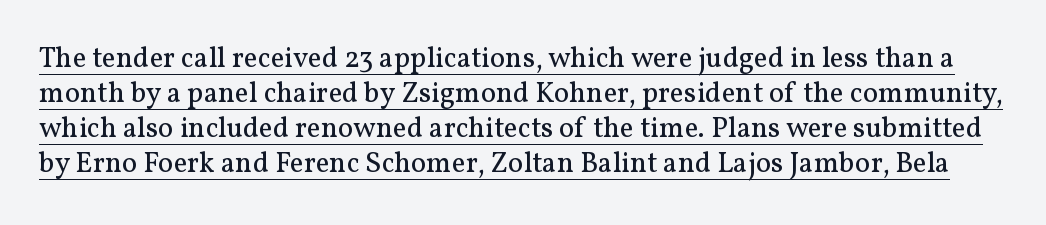
Q: Is the text bold? A: No.
Q: Is the text italic (slanted)? A: No, it is upright.
Q: Is the typeface a serif or a sans-serif typeface? A: Serif.
Q: Is the text underlined? A: Yes.
Q: Is the spacing between letters normal or unusually wide? A: Normal.
Q: Width (condensed, normal, or wide)? A: Normal.
Q: Stroke contrast? A: Medium.
Q: x-height? A: Medium.
Q: Monospaced? A: No.
